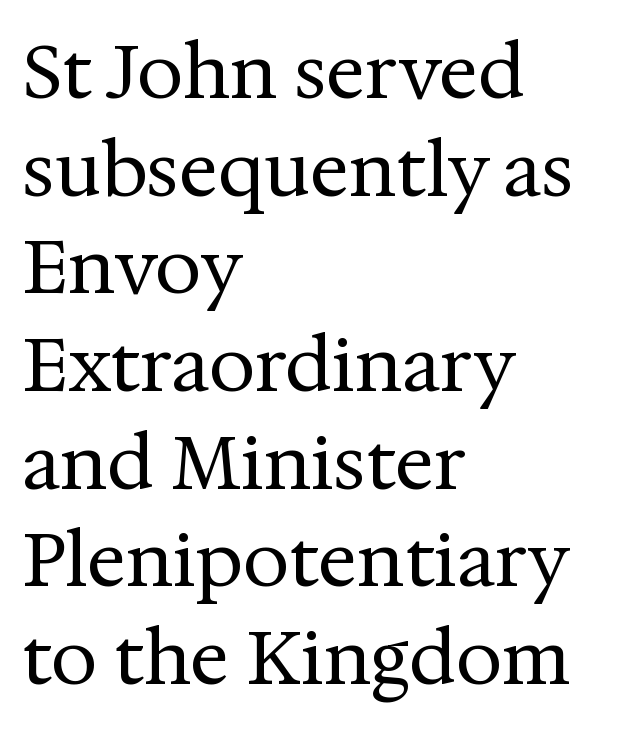
Q: Is the text bold? A: No.
Q: Is the text italic (slanted)? A: No, it is upright.
Q: Is the typeface a serif or a sans-serif typeface? A: Serif.
Q: Is the text underlined? A: No.
Q: How is the paragraph aligned? A: Left-aligned.
Q: Is the spacing between letters normal or unusually wide? A: Normal.
Q: Is the spacing between lines tight, normal or loose? A: Normal.
Q: Width (condensed, normal, or wide)? A: Normal.
Q: Stroke contrast? A: Medium.
Q: x-height? A: Medium.
Q: Monospaced? A: No.
